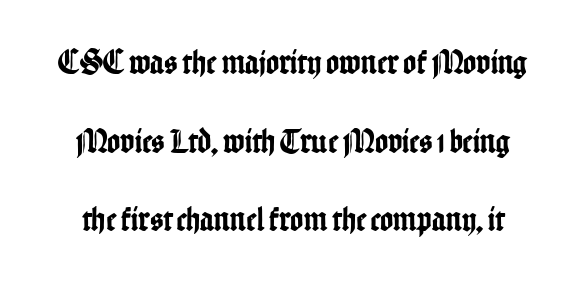
Q: Is the text italic (slanted)? A: No, it is upright.
Q: Is the typeface a serif or a sans-serif typeface? A: Sans-serif.
Q: Is the text underlined? A: No.
Q: Is the spacing between letters normal or unusually wide? A: Normal.
Q: Is the spacing between lines tight, normal or loose? A: Loose.
Q: Width (condensed, normal, or wide)? A: Condensed.
Q: Stroke contrast? A: Low.
Q: x-height? A: Medium.
Q: Monospaced? A: No.
